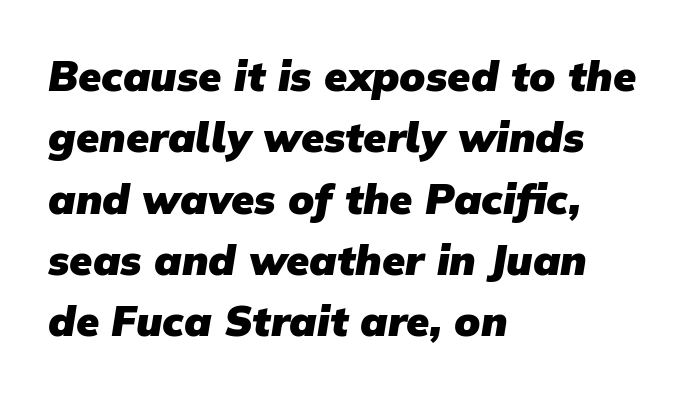
Q: Is the text bold? A: Yes.
Q: Is the typeface a serif or a sans-serif typeface? A: Sans-serif.
Q: Is the text underlined? A: No.
Q: How is the paragraph aligned? A: Left-aligned.
Q: Is the spacing between letters normal or unusually wide? A: Normal.
Q: Is the spacing between lines tight, normal or loose? A: Normal.
Q: Width (condensed, normal, or wide)? A: Normal.
Q: Stroke contrast? A: Low.
Q: x-height? A: Medium.
Q: Monospaced? A: No.
